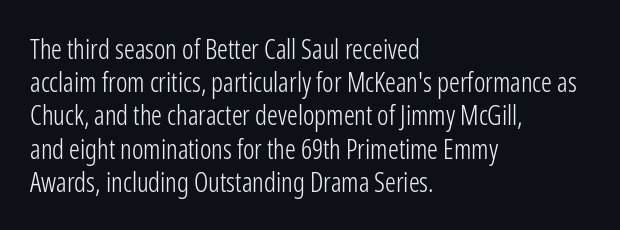
The zone under the glyphs is completely vacant. The passage is arranged the way most books set body copy — flush left. The type sits square on the baseline with zero lean. Weight: in the light-to-regular range. In terms of letterspacing, this is plain default setting.
